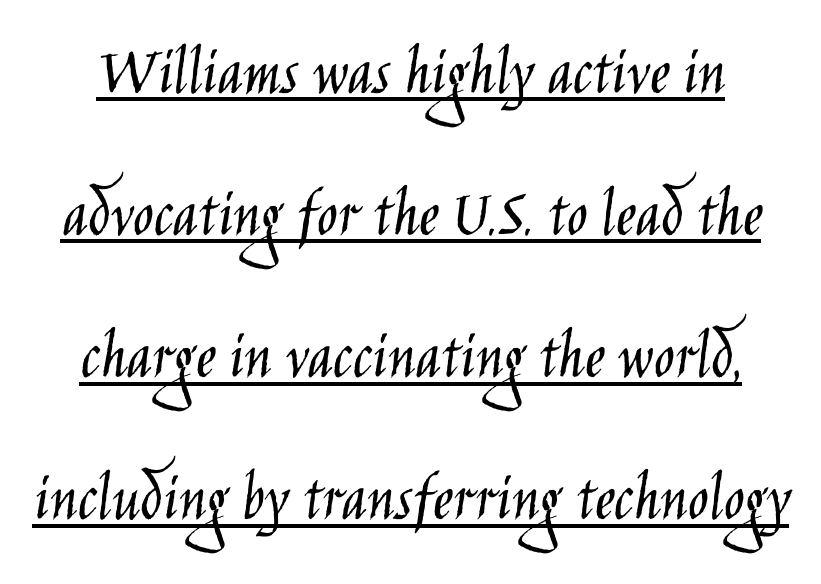
The image shows 69 px light, condensed sans-serif type; set loose line spacing (2.06x), normal letter spacing, underlined; low stroke contrast and a large x-height.
